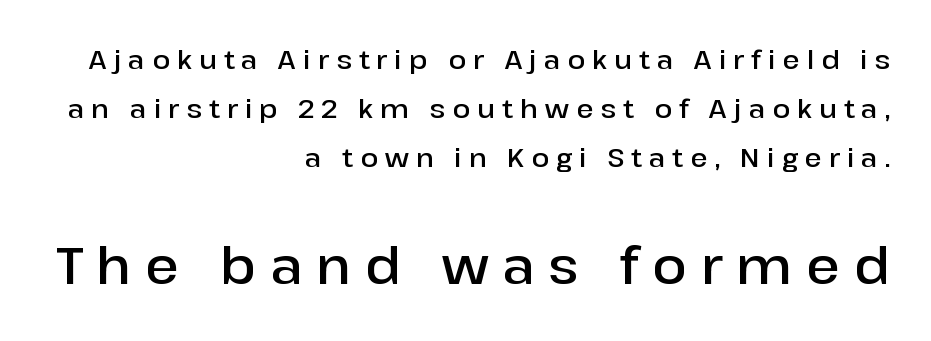
Check the space under the baseline: it is left empty. This sample uses a sans-serif face. Character widths vary here, with narrow letters taking less room than wide ones. The lower block of text is set noticeably larger than the block above it. The letterforms stand isolated, each surrounded by extra space.
